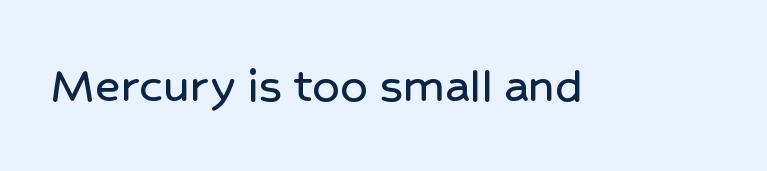
{"serif": "no", "italic": "no", "width": "normal", "stroke_contrast": "low", "x_height": "medium", "monospaced": "no", "underline": "no", "letter_spacing": "normal", "letter_spacing_em": 0.0, "glyph_px": 54}
